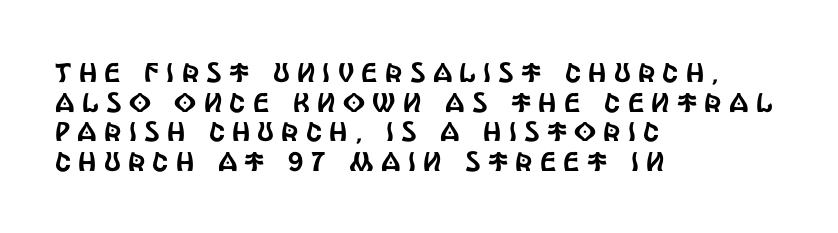
The image shows 27 px text type, upright; set left-aligned, tight line spacing (1.1x), unusually wide letter spacing (+0.27 em), not underlined.
